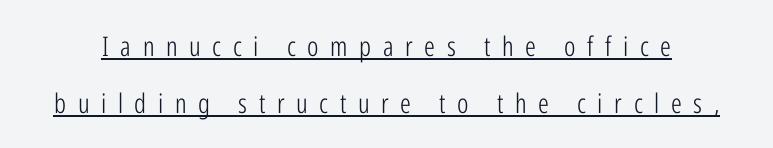
The image shows 27 px text type, upright; set loose line spacing (2.11x), unusually wide letter spacing (+0.43 em), underlined.
